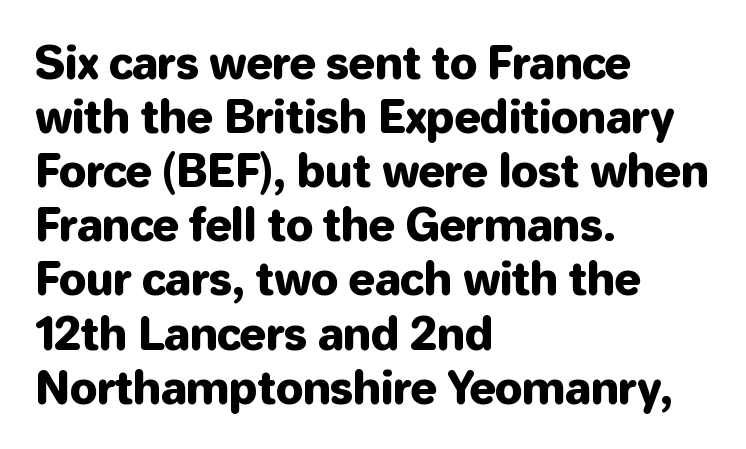
The image shows 44 px sans-serif type, upright; set left-aligned, line spacing 1.23x, normal letter spacing, not underlined; low stroke contrast and a medium x-height.
